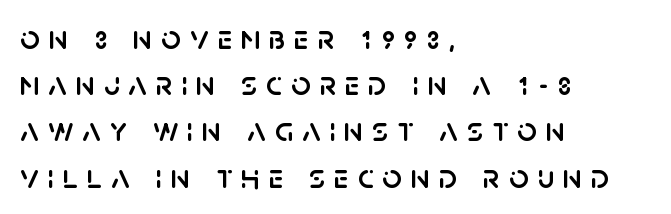
Has an underline been added? It has not. Each letter keeps its own natural width here, so spacing adapts to shape. Does the leading feel generous? No, just average. Unlike italic type, these characters show no tilt at all. This rendering uses left alignment, leaving the right contour irregular.
